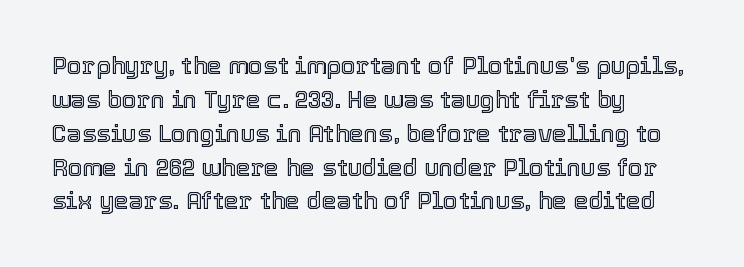
The image shows 24 px text type, upright; set left-aligned, normal line spacing (1.41x), normal letter spacing, not underlined.
